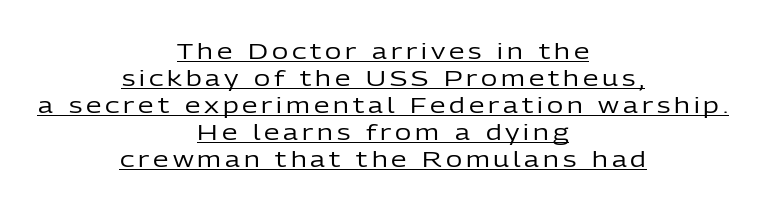
The image shows 22 px text type, upright; set centered, line spacing 1.23x, underlined.
